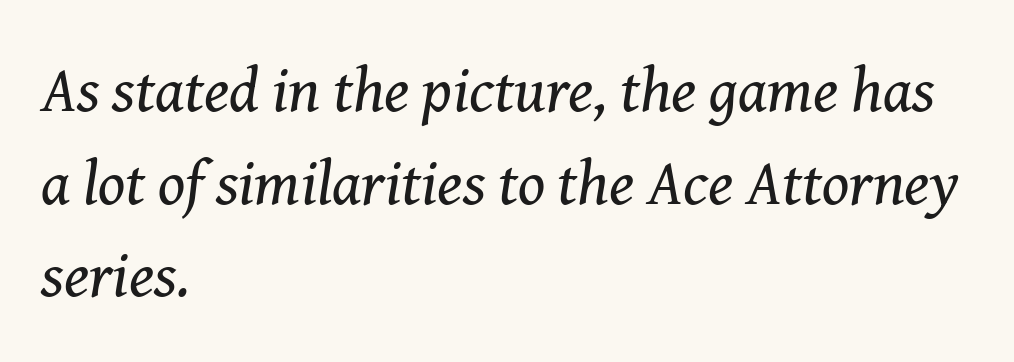
The image shows 63 px regular-weight serif type, italic (leaning right); set left-aligned, normal line spacing (1.47x), normal letter spacing, not underlined; medium stroke contrast and a medium x-height.
